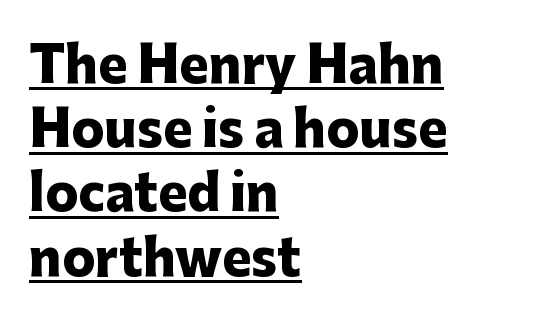
Q: Is the text bold? A: Yes.
Q: Is the text italic (slanted)? A: No, it is upright.
Q: Is the typeface a serif or a sans-serif typeface? A: Sans-serif.
Q: Is the text underlined? A: Yes.
Q: How is the paragraph aligned? A: Left-aligned.
Q: Is the spacing between letters normal or unusually wide? A: Normal.
Q: Is the spacing between lines tight, normal or loose? A: Normal.
Q: Width (condensed, normal, or wide)? A: Normal.
Q: Stroke contrast? A: Low.
Q: x-height? A: Medium.
Q: Monospaced? A: No.
